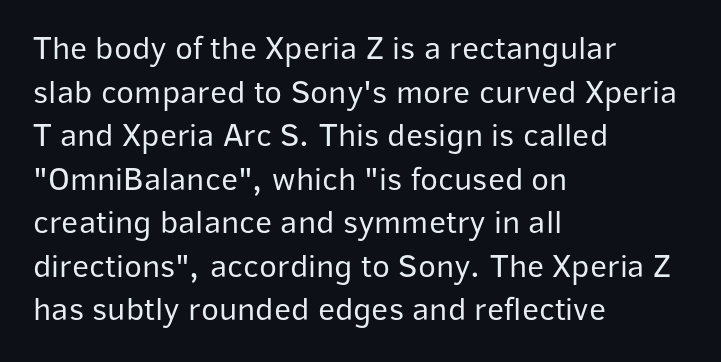
The image shows 33 px regular-weight sans-serif type, upright; set left-aligned, normal line spacing (1.32x), normal letter spacing, not underlined; low stroke contrast and a medium x-height.
